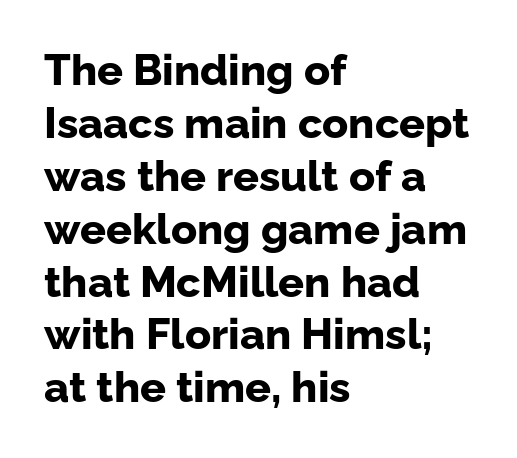
{"serif": "no", "italic": "no", "bold": "yes", "weight": "bold", "width": "normal", "stroke_contrast": "low", "x_height": "medium", "monospaced": "no", "underline": "no", "align": "left", "line_spacing_ratio": 1.23, "letter_spacing": "normal", "letter_spacing_em": 0.0, "glyph_px": 43}
